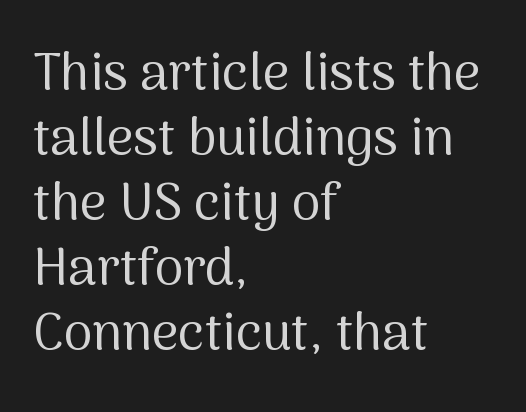
{"serif": "no", "italic": "no", "bold": "no", "weight": "regular", "width": "normal", "stroke_contrast": "medium", "x_height": "medium", "monospaced": "no", "underline": "no", "align": "left", "line_spacing": "normal", "line_spacing_ratio": 1.25, "letter_spacing": "normal", "letter_spacing_em": 0.0, "glyph_px": 52}
